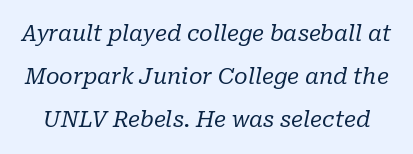
The image shows 22 px text type, italic (leaning right); set loose line spacing (1.96x), normal letter spacing, not underlined.
